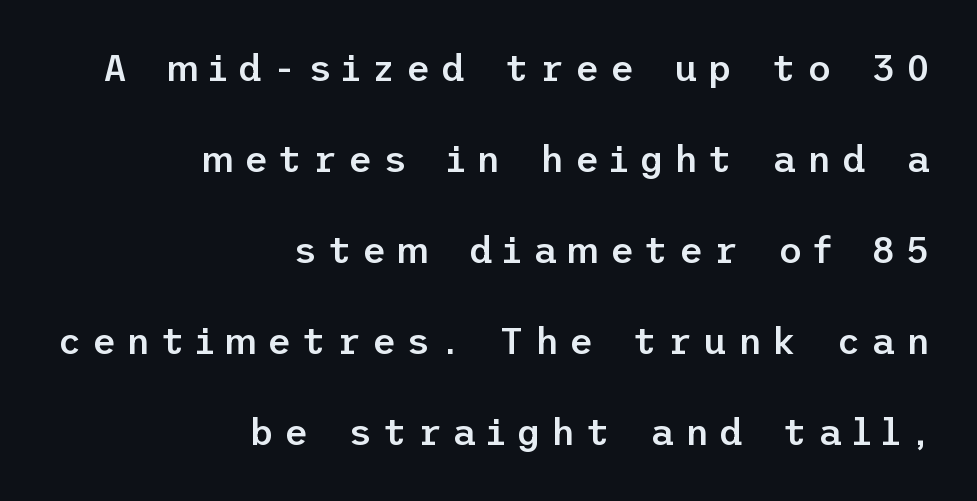
The image shows 37 px semibold sans-serif type, upright; set right-aligned, loose line spacing (2.46x), unusually wide letter spacing (+0.29 em), not underlined; low stroke contrast and a medium x-height.
